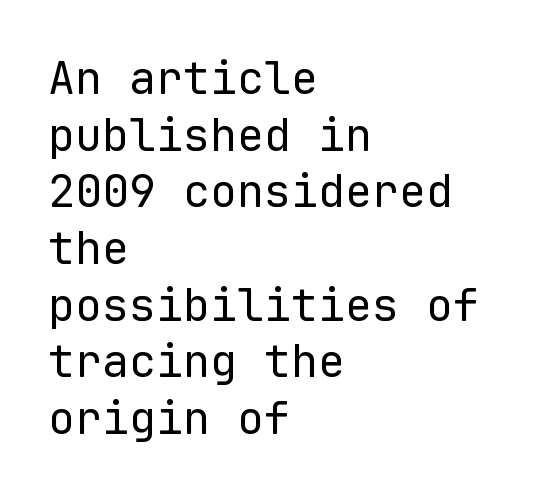
Between one letter and the next there's only the usual sliver of space. Serifs: no, the terminals of the letterforms are clean. The passage shown is not bold in any degree. The compositor pushed each line to the left boundary. Do the characters align in a grid? Yes, the font is monospaced. The font's upright variant was chosen for this text.
